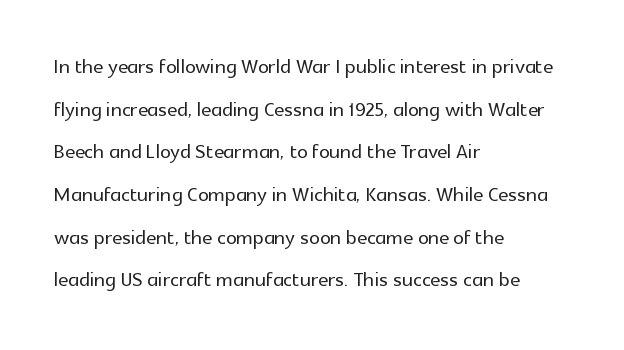
The image shows 27 px text type, upright; set left-aligned, normal line spacing (1.58x), normal letter spacing, not underlined.
